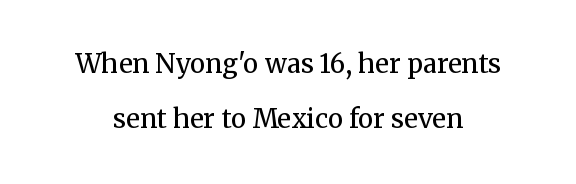
The image shows 26 px text type, upright; set loose line spacing (2.13x), normal letter spacing, not underlined.
